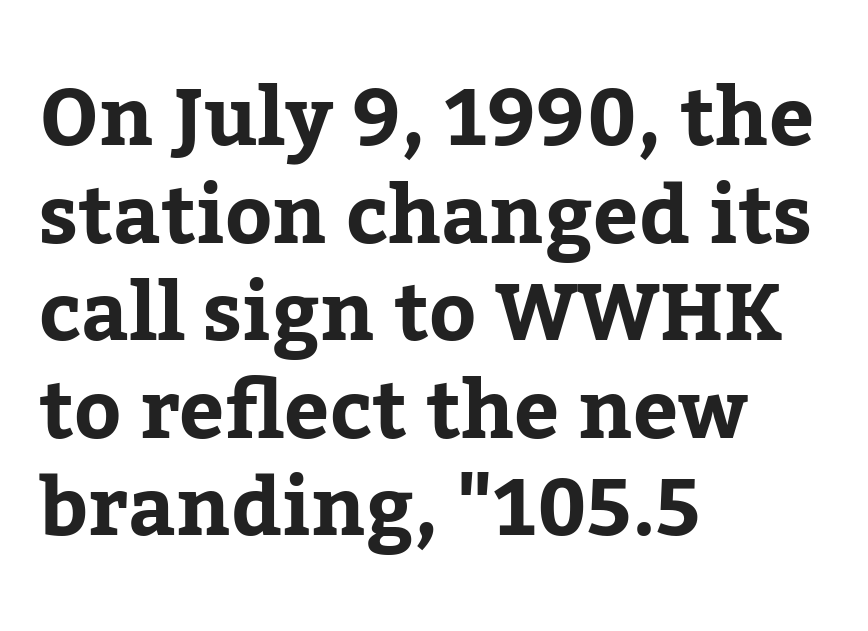
Q: Is the text italic (slanted)? A: No, it is upright.
Q: Is the typeface a serif or a sans-serif typeface? A: Serif.
Q: Is the text underlined? A: No.
Q: How is the paragraph aligned? A: Left-aligned.
Q: Is the spacing between letters normal or unusually wide? A: Normal.
Q: Width (condensed, normal, or wide)? A: Normal.
Q: Stroke contrast? A: Low.
Q: x-height? A: Medium.
Q: Monospaced? A: No.
